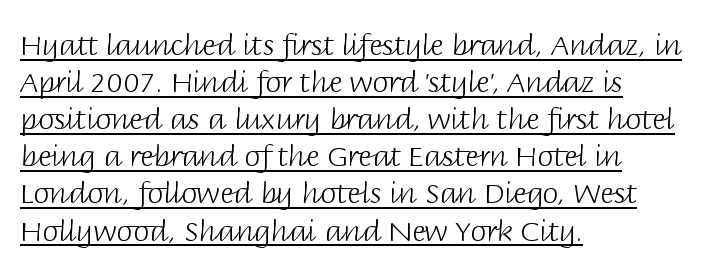
The image shows 29 px light sans-serif type, upright; set left-aligned, normal line spacing (1.28x), normal letter spacing, underlined; low stroke contrast and a large x-height.
